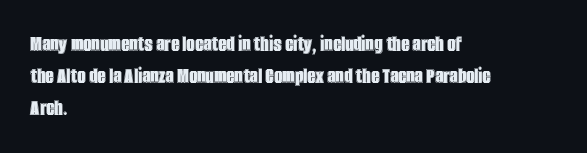
{"italic": "no", "underline": "no", "align": "left", "line_spacing": "normal", "line_spacing_ratio": 1.4, "letter_spacing": "normal", "letter_spacing_em": 0.0, "glyph_px": 23}
